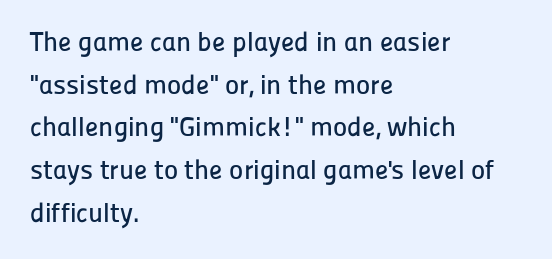
Q: Is the text italic (slanted)? A: No, it is upright.
Q: Is the text underlined? A: No.
Q: How is the paragraph aligned? A: Left-aligned.
Q: Is the spacing between letters normal or unusually wide? A: Normal.
Q: Is the spacing between lines tight, normal or loose? A: Normal.
